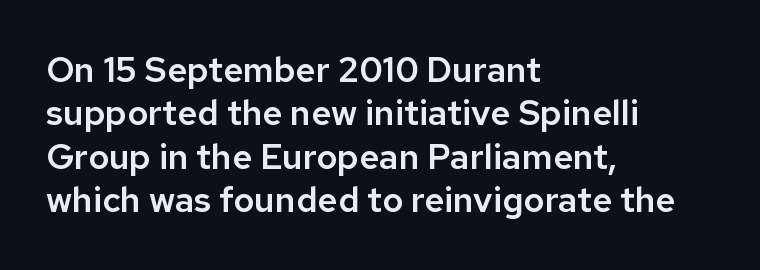
The paragraph shown leans on its left margin. The letters sit at their default tracking, neither squeezed nor spread. This is roman type, the default non-slanted kind. The letters advance in unequal steps, a hallmark of proportional type. Bare-footed words on every line. The type family on display is of the sans-serif kind.
